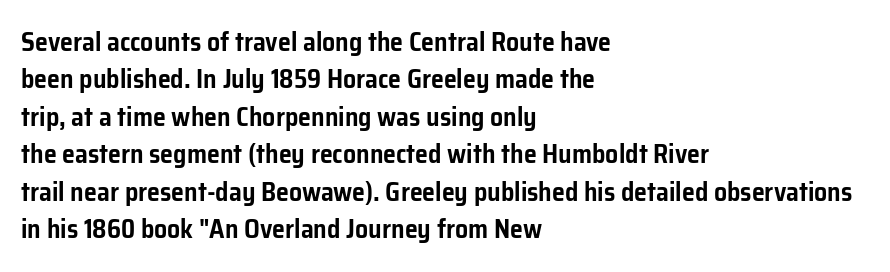
The image shows 26 px text type, upright; set left-aligned, normal line spacing (1.44x), normal letter spacing, not underlined.
